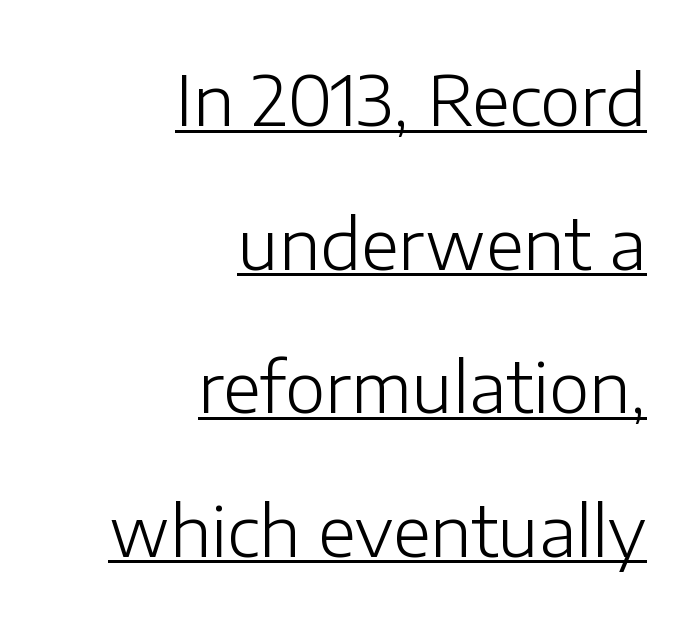
The image shows 69 px light sans-serif type, upright; set right-aligned, loose line spacing (2.08x), normal letter spacing, underlined; low stroke contrast and a medium x-height.
